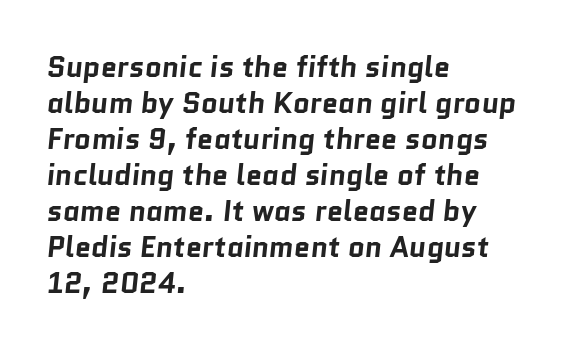
The image shows 29 px bold sans-serif type; set left-aligned, line spacing 1.24x, normal letter spacing, not underlined; low stroke contrast and a medium x-height.
